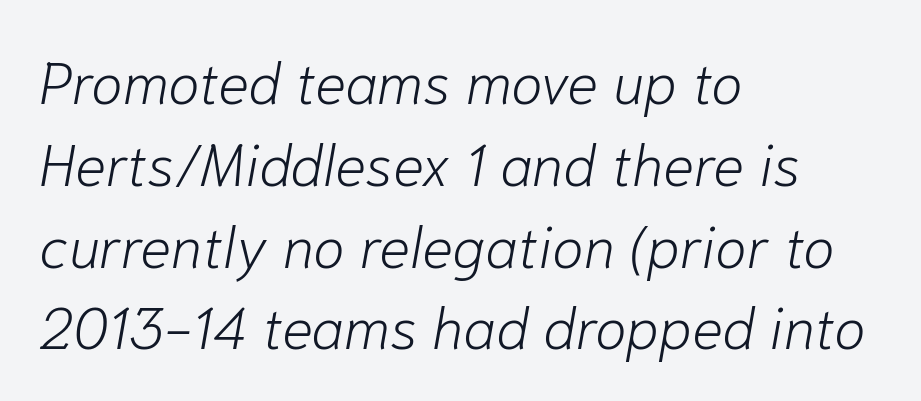
The image shows 58 px light type, italic (leaning right); set left-aligned, normal line spacing (1.41x), normal letter spacing, not underlined; low stroke contrast and a medium x-height.
